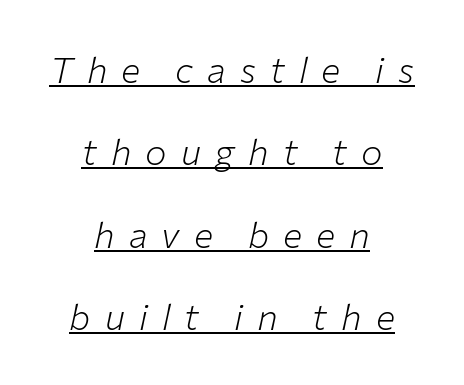
{"italic": "yes", "lean": "right", "slant_degrees": 12, "bold": "no", "weight": "light", "width": "normal", "stroke_contrast": "low", "x_height": "medium", "monospaced": "no", "underline": "yes", "align": "center", "line_spacing": "loose", "line_spacing_ratio": 2.29, "letter_spacing": "wide", "letter_spacing_em": 0.39, "glyph_px": 36}
